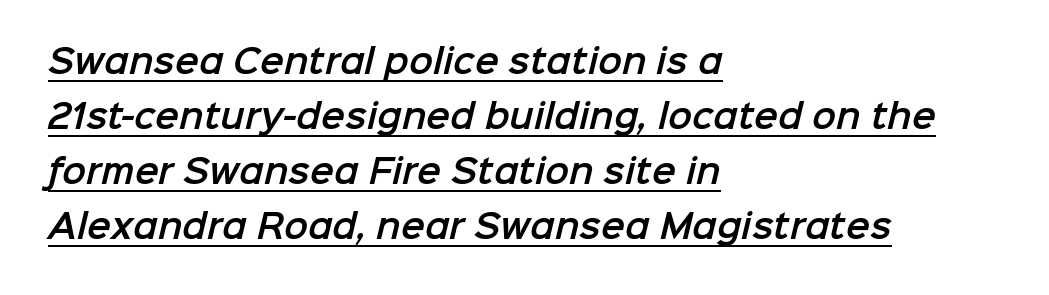
{"serif": "no", "width": "normal", "stroke_contrast": "low", "x_height": "medium", "monospaced": "no", "underline": "yes", "align": "left", "line_spacing_ratio": 1.72, "letter_spacing": "normal", "letter_spacing_em": 0.0, "glyph_px": 32}
